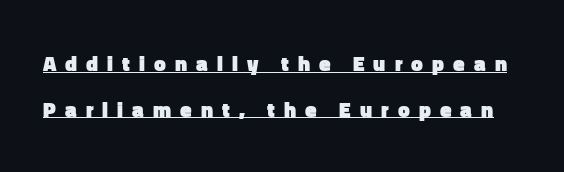
{"italic": "no", "bold": "yes", "underline": "yes", "line_spacing": "loose", "line_spacing_ratio": 2.17, "letter_spacing": "wide", "letter_spacing_em": 0.43, "glyph_px": 21}
